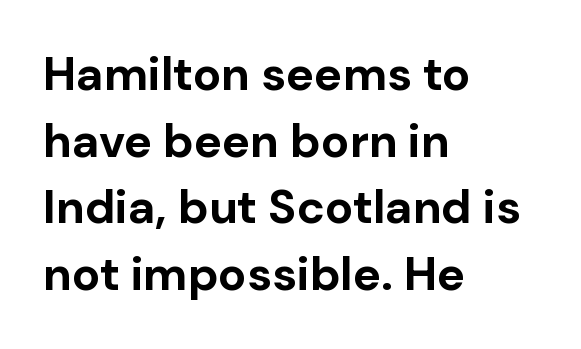
{"serif": "no", "italic": "no", "bold": "yes", "weight": "bold", "width": "normal", "stroke_contrast": "low", "x_height": "medium", "monospaced": "no", "underline": "no", "align": "left", "line_spacing": "normal", "line_spacing_ratio": 1.42, "letter_spacing": "normal", "letter_spacing_em": 0.0, "glyph_px": 47}
